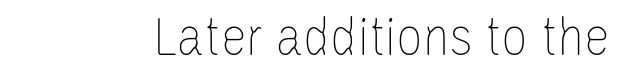
{"italic": "no", "bold": "no", "weight": "thin", "width": "condensed", "stroke_contrast": "low", "x_height": "large", "monospaced": "no", "underline": "no", "letter_spacing": "normal", "letter_spacing_em": 0.0, "glyph_px": 58}
